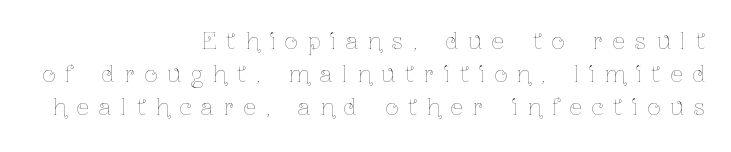
The area under the type is left untouched. Teacher's note: observe the even right margin — that is flush-right alignment. The strokes are not fattened; the text isn't bold. How would I describe the line gaps? Plain and ordinary. The letterforms stand isolated, each surrounded by extra space.
